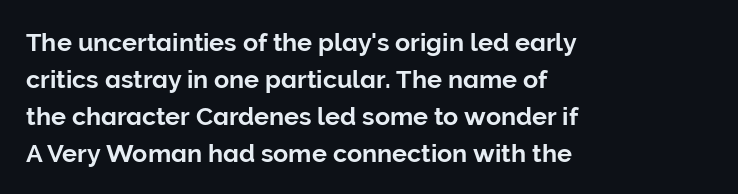
Q: Is the text italic (slanted)? A: No, it is upright.
Q: Is the text underlined? A: No.
Q: How is the paragraph aligned? A: Left-aligned.
Q: Is the spacing between letters normal or unusually wide? A: Normal.
Q: Is the spacing between lines tight, normal or loose? A: Normal.
